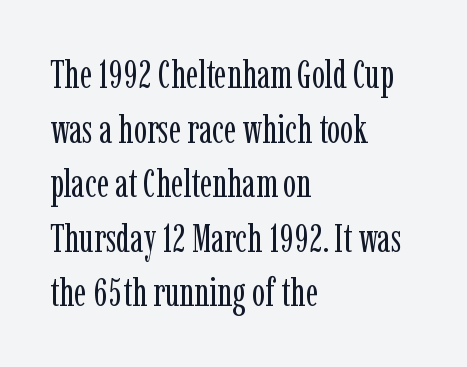
The rendering uses natural spacing where letterforms have individual widths. Posture: upright roman. The lines sit at an ordinary, default distance from one another. Words appear dense and cohesive because spacing is normal. The rendering shows small feet on the letterforms — a serif design.
